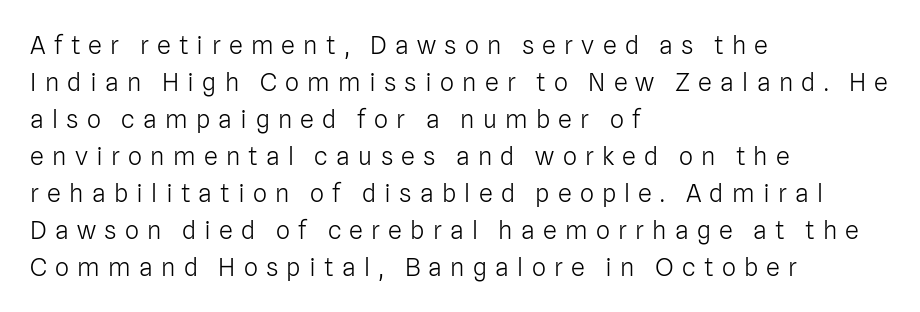
{"italic": "no", "bold": "no", "underline": "no", "align": "left", "line_spacing": "normal", "line_spacing_ratio": 1.48, "letter_spacing": "wide", "letter_spacing_em": 0.33, "glyph_px": 25}
